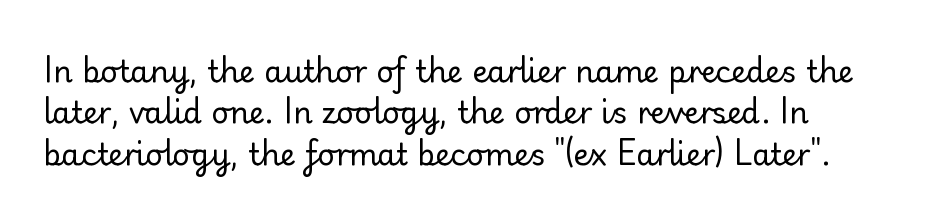
Q: Is the text bold? A: No.
Q: Is the text italic (slanted)? A: No, it is upright.
Q: Is the typeface a serif or a sans-serif typeface? A: Sans-serif.
Q: Is the text underlined? A: No.
Q: How is the paragraph aligned? A: Left-aligned.
Q: Is the spacing between letters normal or unusually wide? A: Normal.
Q: Is the spacing between lines tight, normal or loose? A: Normal.
Q: Width (condensed, normal, or wide)? A: Normal.
Q: Stroke contrast? A: Low.
Q: x-height? A: Small.
Q: Monospaced? A: No.
